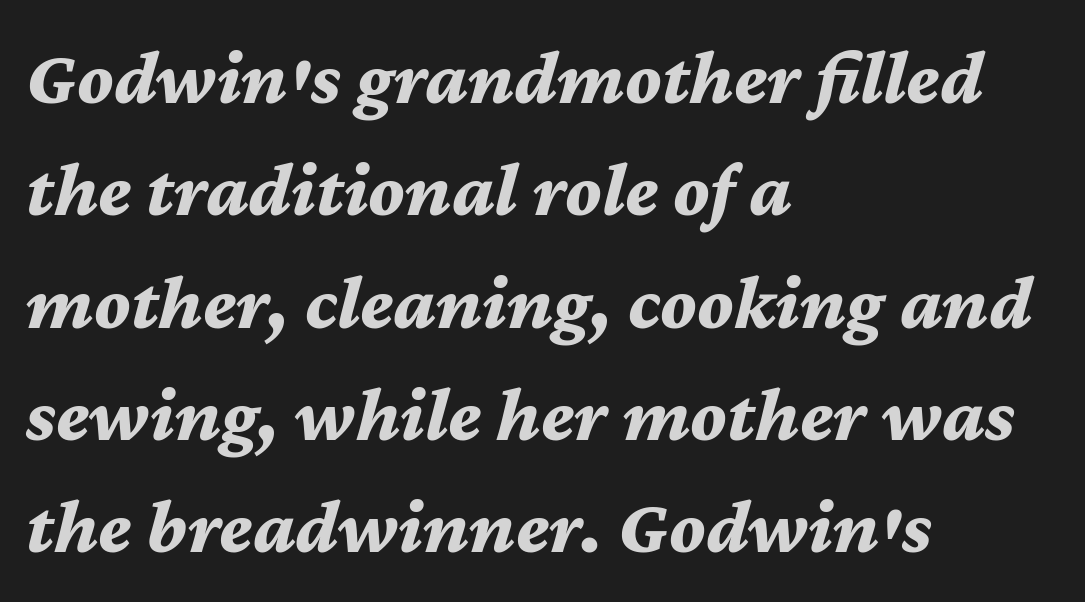
Looking at the ascenders, they clearly lean. Leftover space on each line is placed entirely after the last word. Compared with typical paragraphs, the rows here are spaced about the same. The gap between lines stays unmarked. The strokes are fattened all the way to bold. A typesetter would call this proportional, since set widths differ per character.
